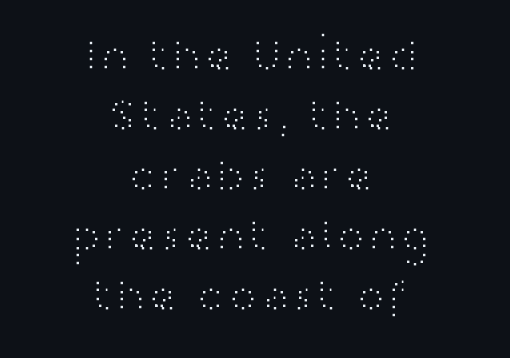
{"serif": "no", "italic": "no", "bold": "no", "weight": "light", "width": "wide", "stroke_contrast": "high", "x_height": "medium", "monospaced": "no", "underline": "no", "align": "center", "line_spacing": "normal", "line_spacing_ratio": 1.25, "letter_spacing": "normal", "letter_spacing_em": 0.0, "glyph_px": 48}
